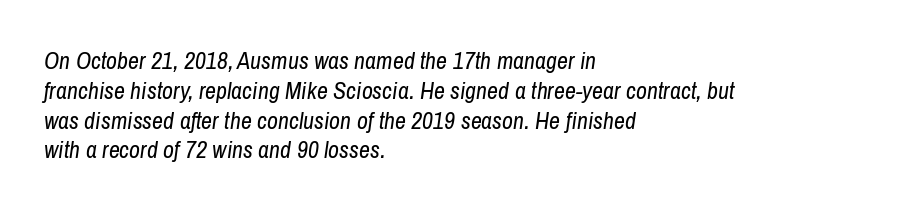
{"italic": "yes", "lean": "right", "slant_degrees": 8, "bold": "no", "underline": "no", "align": "left", "line_spacing_ratio": 1.24, "letter_spacing": "normal", "letter_spacing_em": 0.0, "glyph_px": 24}
